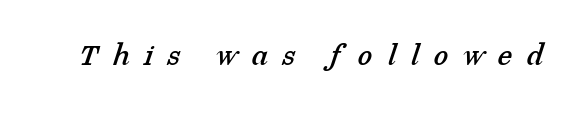
Do the characters align in a grid? No, the font is proportional. Classification — serif. The baseline area is clear. The gaps between neighbouring characters are conspicuously large.
